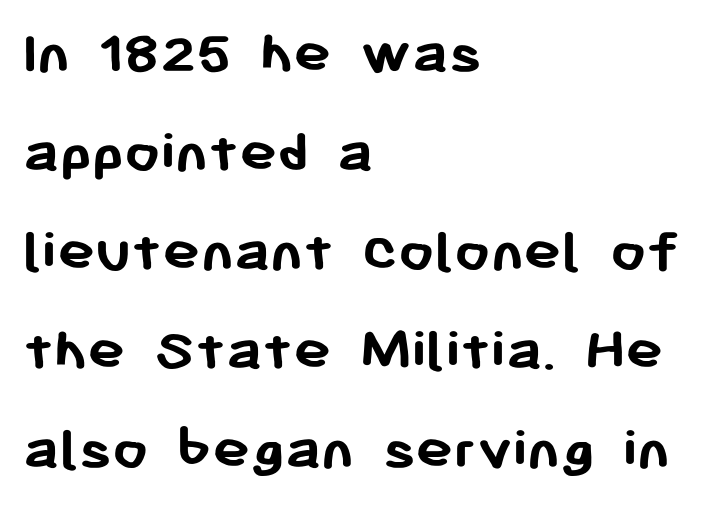
{"serif": "no", "italic": "no", "bold": "yes", "weight": "semibold", "width": "normal", "stroke_contrast": "low", "x_height": "medium", "monospaced": "no", "underline": "no", "align": "left", "line_spacing": "normal", "line_spacing_ratio": 1.57, "letter_spacing": "normal", "letter_spacing_em": 0.0, "glyph_px": 63}
